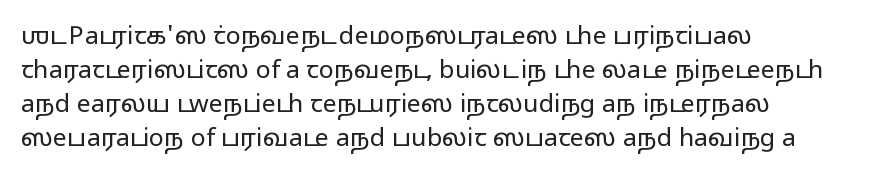
The image shows 25 px text type, upright; set left-aligned, normal line spacing (1.36x), normal letter spacing, not underlined.
